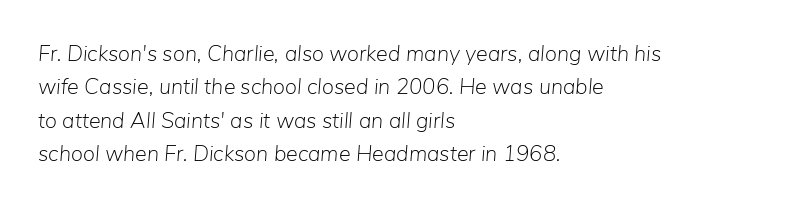
{"italic": "yes", "lean": "right", "slant_degrees": 5, "bold": "no", "underline": "no", "align": "left", "line_spacing": "normal", "line_spacing_ratio": 1.52, "letter_spacing": "normal", "letter_spacing_em": 0.0, "glyph_px": 22}
